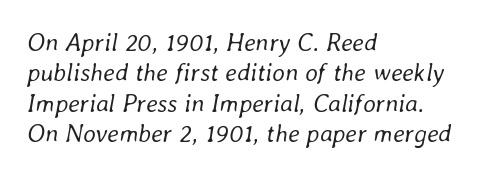
The image shows 25 px text type, italic (leaning right); set left-aligned, line spacing 1.22x, normal letter spacing, not underlined.
